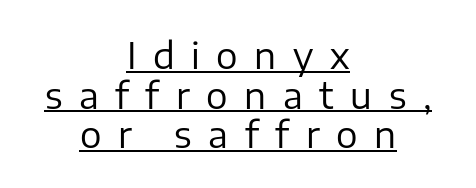
{"serif": "no", "italic": "no", "bold": "no", "weight": "regular", "width": "normal", "stroke_contrast": "low", "x_height": "medium", "monospaced": "no", "underline": "yes", "align": "center", "line_spacing": "tight", "line_spacing_ratio": 1.1, "letter_spacing": "wide", "letter_spacing_em": 0.46, "glyph_px": 36}
